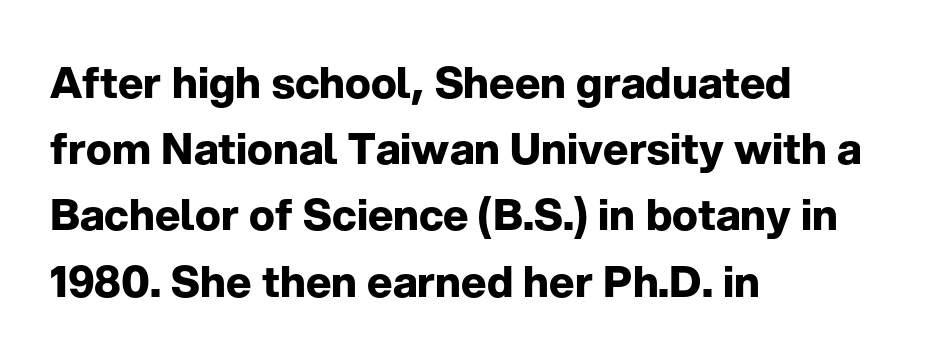
{"serif": "no", "italic": "no", "bold": "yes", "weight": "bold", "width": "normal", "stroke_contrast": "low", "x_height": "medium", "monospaced": "no", "underline": "no", "align": "left", "line_spacing": "normal", "line_spacing_ratio": 1.54, "letter_spacing": "normal", "letter_spacing_em": 0.0, "glyph_px": 43}
